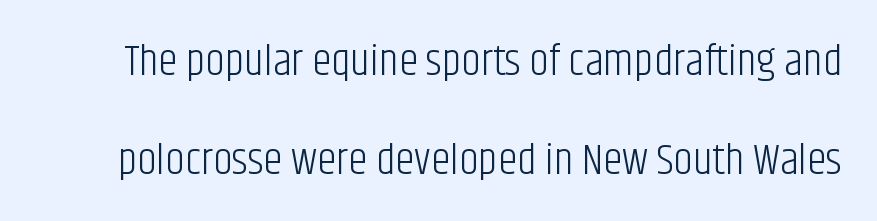
{"serif": "no", "italic": "no", "bold": "no", "weight": "light", "width": "condensed", "stroke_contrast": "low", "x_height": "large", "monospaced": "no", "underline": "no", "line_spacing": "loose", "line_spacing_ratio": 2.26, "letter_spacing": "normal", "letter_spacing_em": 0.0, "glyph_px": 44}
